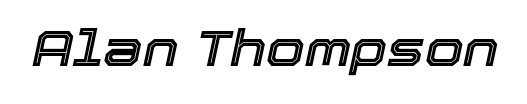
The image shows 50 px text type, italic (leaning right); set normal letter spacing, not underlined; a medium x-height.
